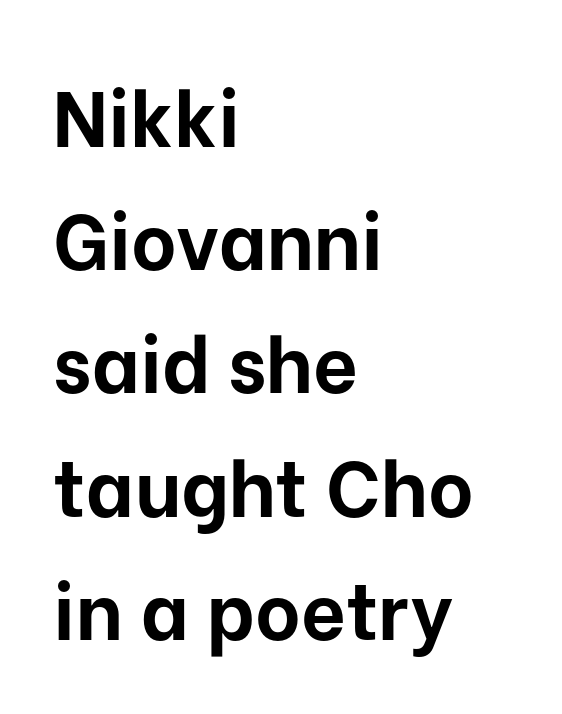
{"serif": "no", "italic": "no", "bold": "yes", "weight": "bold", "width": "normal", "stroke_contrast": "low", "x_height": "medium", "monospaced": "no", "underline": "no", "align": "left", "line_spacing": "normal", "line_spacing_ratio": 1.58, "letter_spacing": "normal", "letter_spacing_em": 0.0, "glyph_px": 78}
